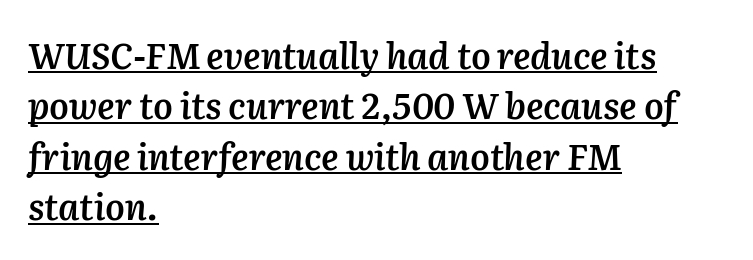
Style check: oblique. Honestly, the letter spacing is just normal — you wouldn't notice it. These lines carry some extra weight — a demibold, not a full bold. Proportional: the letters do not fall into vertical columns. Every word sits above its own underline. The passage shown stacks its lines at a standard gap.
